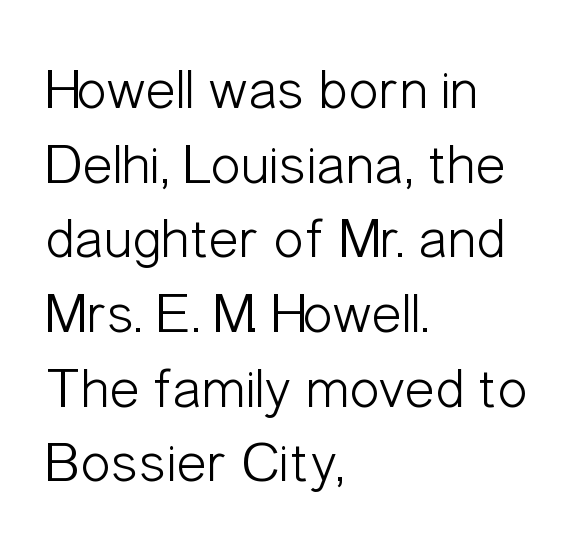
Do the letters lean? They stand straight. Inter-character spacing is left at the font's built-in metrics. Short and long lines alike share a common starting point at left. The letters look calm and open, with moderate or lighter stems.
